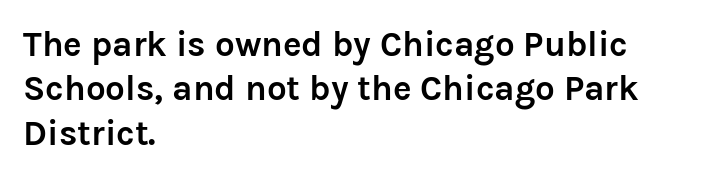
Here the designer chose a conventional face with non-uniform glyph widths. The letters sit at their default tracking, neither squeezed nor spread. Horizontally, the lines are justified to the leading edge only. The strip under each line holds only bare page.
